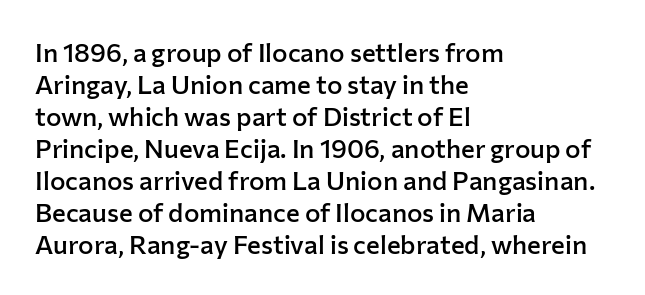
{"italic": "no", "bold": "semi", "underline": "no", "align": "left", "line_spacing_ratio": 1.23, "letter_spacing": "normal", "letter_spacing_em": 0.0, "glyph_px": 26}
